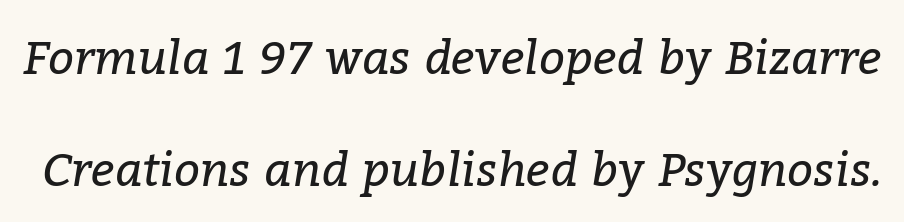
Q: Is the text bold? A: No.
Q: Is the text italic (slanted)? A: Yes, it leans right by about 9 degrees.
Q: Is the typeface a serif or a sans-serif typeface? A: Serif.
Q: Is the text underlined? A: No.
Q: Is the spacing between letters normal or unusually wide? A: Normal.
Q: Is the spacing between lines tight, normal or loose? A: Loose.
Q: Width (condensed, normal, or wide)? A: Normal.
Q: Stroke contrast? A: Low.
Q: x-height? A: Medium.
Q: Monospaced? A: No.
